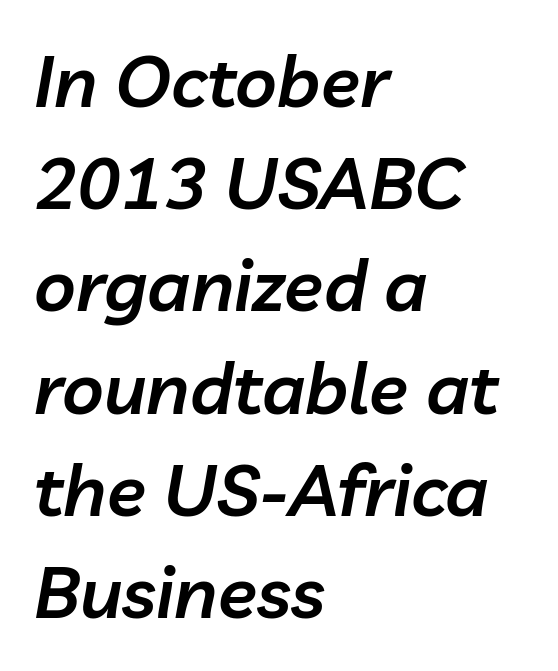
{"italic": "yes", "lean": "right", "slant_degrees": 10, "bold": "semi", "weight": "semibold", "width": "normal", "stroke_contrast": "low", "x_height": "medium", "monospaced": "no", "underline": "no", "align": "left", "line_spacing": "normal", "line_spacing_ratio": 1.42, "letter_spacing": "normal", "letter_spacing_em": 0.0, "glyph_px": 72}
